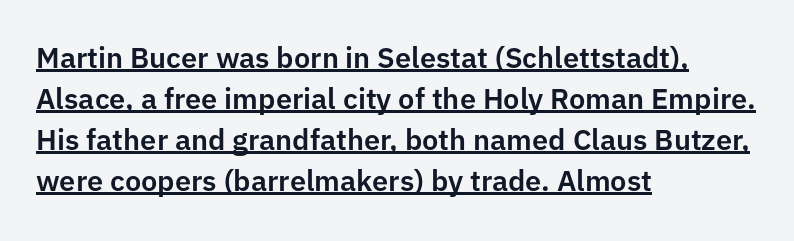
{"serif": "no", "italic": "no", "width": "normal", "stroke_contrast": "low", "x_height": "medium", "monospaced": "no", "underline": "yes", "align": "left", "line_spacing": "normal", "line_spacing_ratio": 1.41, "letter_spacing": "normal", "letter_spacing_em": 0.0, "glyph_px": 29}
